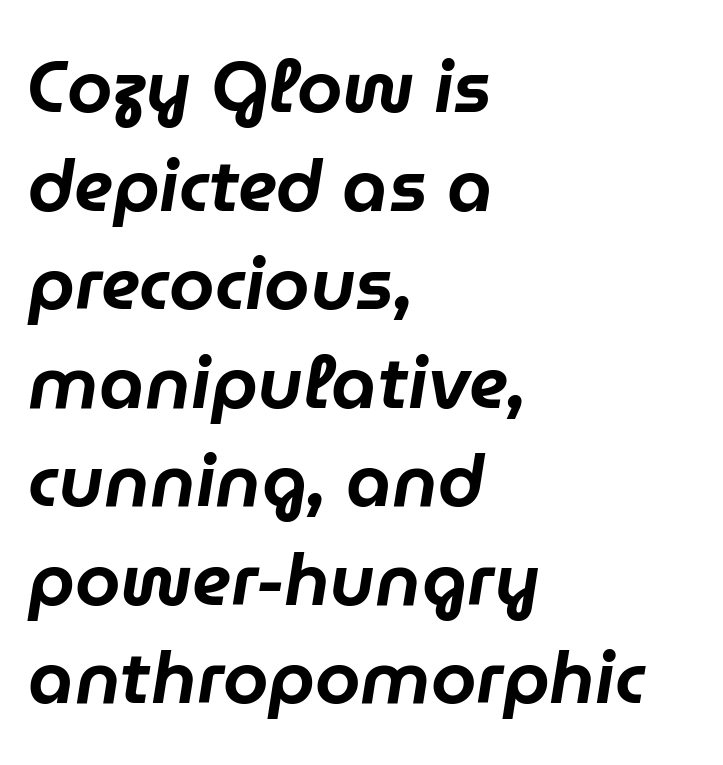
Q: Is the text italic (slanted)? A: Yes, it leans right by about 9 degrees.
Q: Is the text underlined? A: No.
Q: How is the paragraph aligned? A: Left-aligned.
Q: Is the spacing between letters normal or unusually wide? A: Normal.
Q: Is the spacing between lines tight, normal or loose? A: Normal.
Q: Width (condensed, normal, or wide)? A: Normal.
Q: Stroke contrast? A: Low.
Q: x-height? A: Medium.
Q: Monospaced? A: No.
